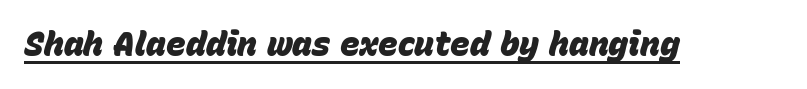
Note the varied advance widths — an 'i' is clearly narrower than an 'm'. The words here are underlined. Is the type slanted? Yes — the strokes lean at a clear angle. What stands out about the letter spacing? Nothing — it is the standard amount. Typographic density is high because the face is bold.
